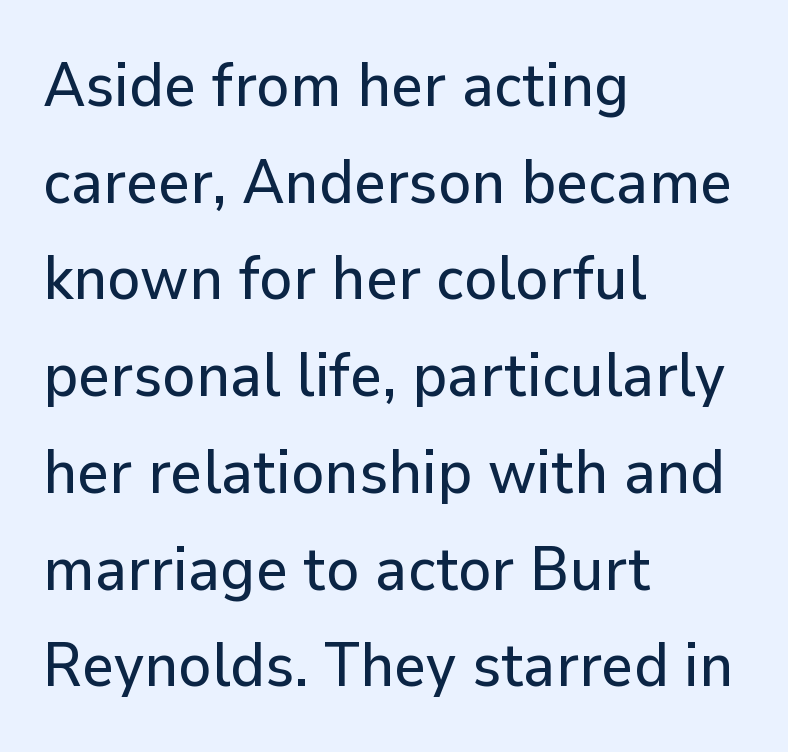
The image shows 62 px sans-serif type, upright; set left-aligned, normal line spacing (1.56x), normal letter spacing, not underlined; low stroke contrast and a medium x-height.
